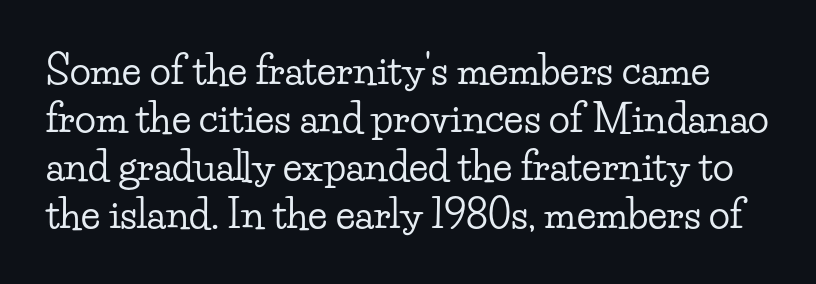
The lettering stays uniformly vertical, giving the passage a roman look. Standard letterfit; no display-style spreading of the glyphs. The glyphs are unaccompanied by any horizontal stroke below them. Regarding serifs, this sample has them. This sample has the flowing, uneven cadence of proportional lettering.
